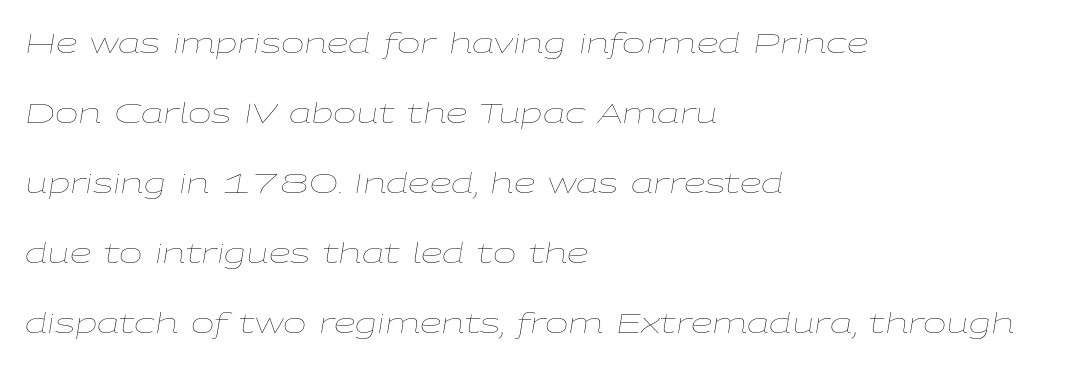
Q: Is the text bold? A: No.
Q: Is the text italic (slanted)? A: Yes, it leans right by about 9 degrees.
Q: Is the text underlined? A: No.
Q: How is the paragraph aligned? A: Left-aligned.
Q: Is the spacing between letters normal or unusually wide? A: Normal.
Q: Is the spacing between lines tight, normal or loose? A: Loose.
Q: Width (condensed, normal, or wide)? A: Wide.
Q: Stroke contrast? A: Low.
Q: x-height? A: Medium.
Q: Monospaced? A: No.
